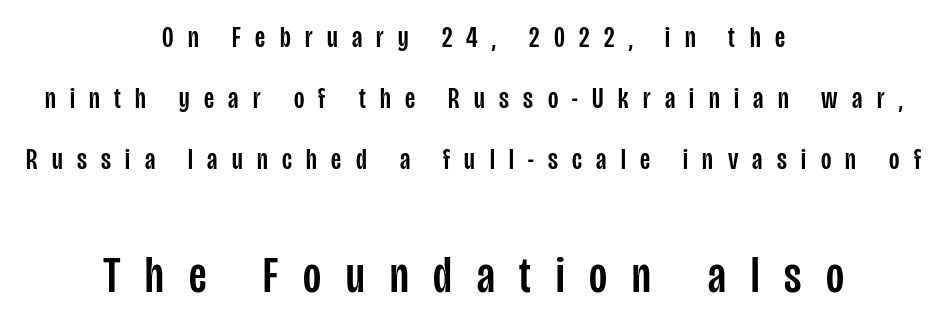
{"serif": "no", "italic": "no", "width": "condensed", "stroke_contrast": "low", "x_height": "large", "monospaced": "no", "underline": "no", "align": "center", "line_spacing": "loose", "line_spacing_ratio": 2.03, "letter_spacing": "wide", "letter_spacing_em": 0.48, "larger_block": "second", "size_ratio": 1.73, "glyph_px": 52}
